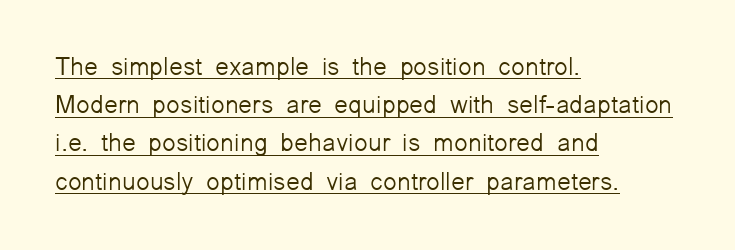
{"italic": "no", "bold": "no", "underline": "yes", "align": "left", "line_spacing": "normal", "line_spacing_ratio": 1.53, "letter_spacing": "normal", "letter_spacing_em": 0.0, "glyph_px": 25}
